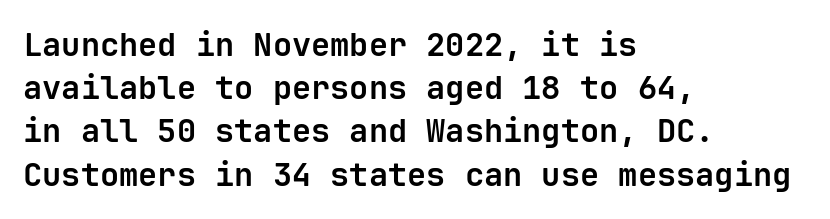
{"serif": "no", "italic": "no", "bold": "yes", "weight": "bold", "width": "normal", "stroke_contrast": "low", "x_height": "medium", "monospaced": "yes", "underline": "no", "align": "left", "line_spacing": "normal", "line_spacing_ratio": 1.35, "letter_spacing": "normal", "letter_spacing_em": 0.0, "glyph_px": 32}
